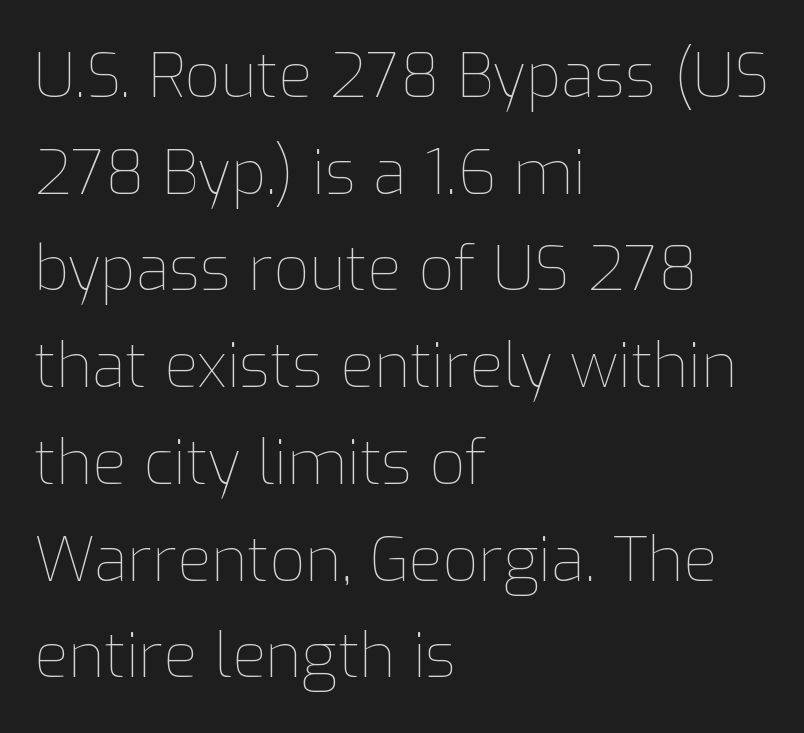
{"italic": "no", "bold": "no", "weight": "thin", "width": "normal", "stroke_contrast": "low", "x_height": "medium", "monospaced": "no", "underline": "no", "align": "left", "line_spacing": "normal", "line_spacing_ratio": 1.56, "letter_spacing": "normal", "letter_spacing_em": 0.0, "glyph_px": 62}
